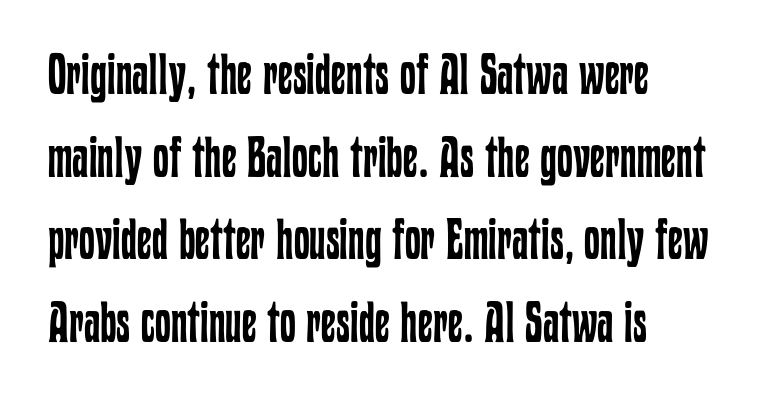
Descender tails drop into unmarked territory. This sample uses an upright cut, with every glyph sitting square on the baseline. This sample keeps an unexceptional amount of space between lines. Default kerning and tracking; the words read as compact shapes.
